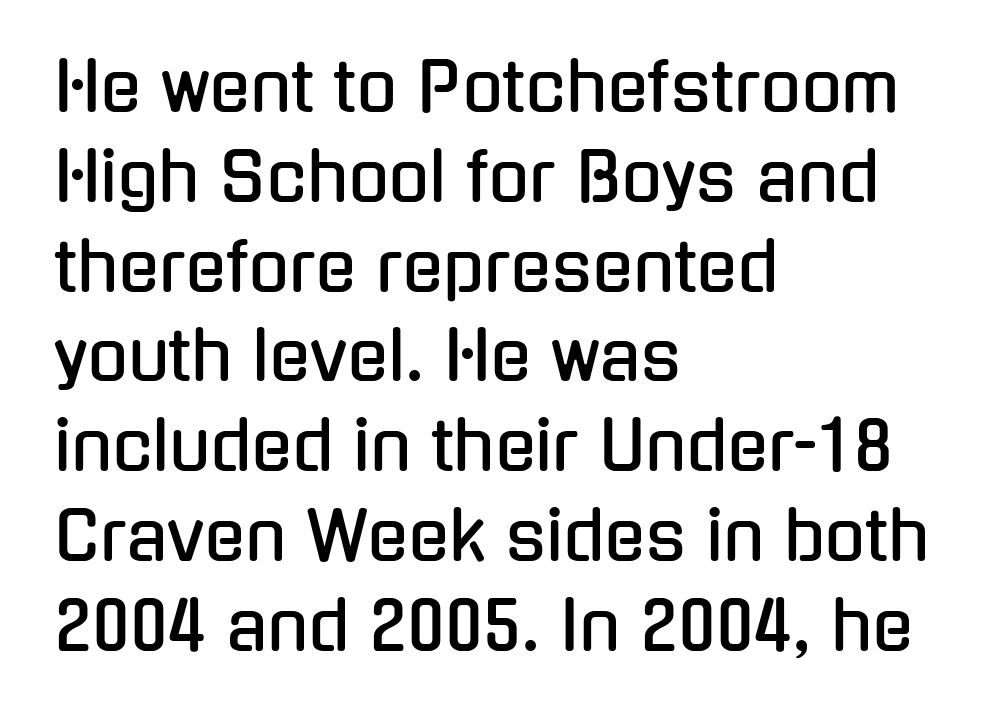
{"serif": "no", "italic": "no", "width": "condensed", "stroke_contrast": "low", "x_height": "medium", "monospaced": "no", "underline": "no", "align": "left", "line_spacing": "normal", "line_spacing_ratio": 1.34, "letter_spacing": "normal", "letter_spacing_em": 0.0, "glyph_px": 67}
